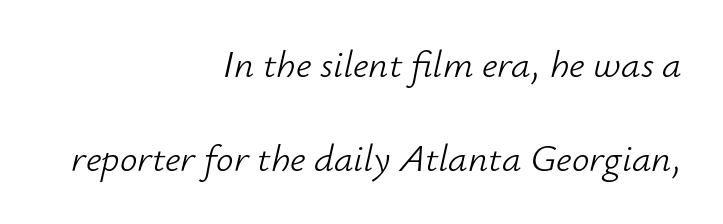
Q: Is the text bold? A: No.
Q: Is the text italic (slanted)? A: Yes, it leans right by about 12 degrees.
Q: Is the text underlined? A: No.
Q: How is the paragraph aligned? A: Right-aligned.
Q: Is the spacing between letters normal or unusually wide? A: Normal.
Q: Is the spacing between lines tight, normal or loose? A: Loose.
Q: Width (condensed, normal, or wide)? A: Normal.
Q: Stroke contrast? A: Low.
Q: x-height? A: Small.
Q: Monospaced? A: No.
